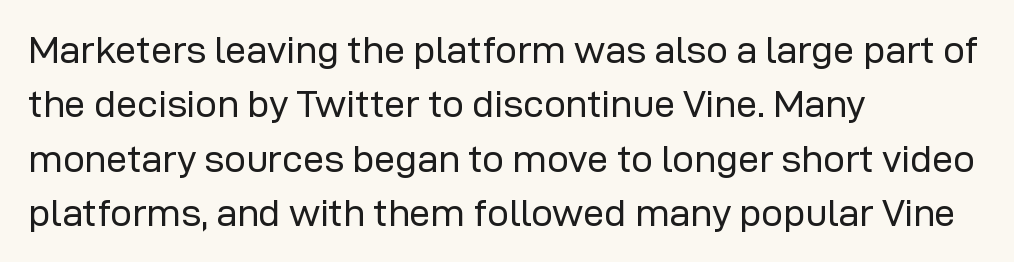
In terms of letterform style, serifs are entirely absent. Every row of glyphs begins at an identical x-position on the left. The letters look calm and open, with moderate or lighter stems. Students, observe: this is what conventionally led text looks like. Decoration check: the copy has no underline. It's the straight-up-and-down kind of type.
